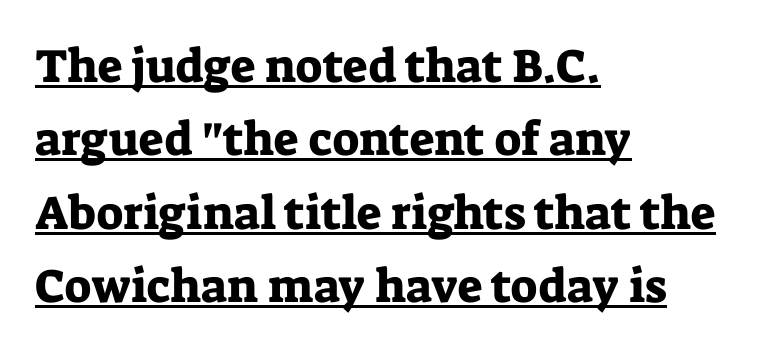
The lines sit at an ordinary, default distance from one another. A continuous stroke trails under the words, as in a hyperlink. Is this a fixed-width face? No — the glyphs have proportional, varying widths. Every stem runs plumb, perpendicular to the baseline.
